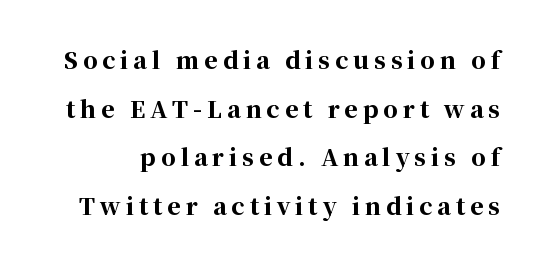
The image shows 23 px bold type, upright; set loose line spacing (2.11x), unusually wide letter spacing (+0.21 em), not underlined.
